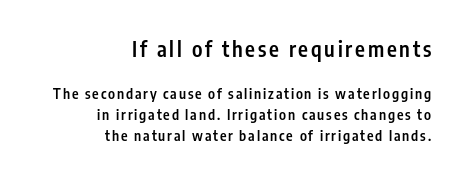
Italic? Not at all — the glyphs are vertical. In terms of leading, this rendering sits right in the middle. Any mark beneath the type? The region is blank. The designer gave the opening block more size than the closing block. The typesetter chose a ragged-left arrangement here.
